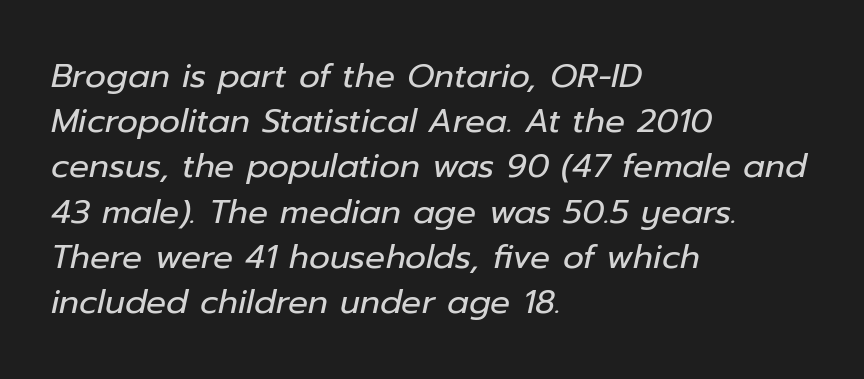
The image shows 33 px regular-weight type, italic (leaning right); set left-aligned, normal line spacing (1.37x), normal letter spacing, not underlined; low stroke contrast and a medium x-height.
